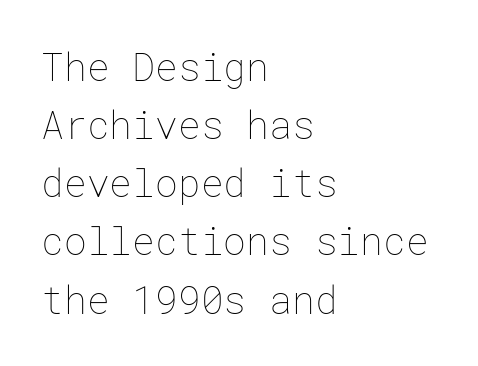
{"italic": "no", "bold": "no", "weight": "thin", "width": "normal", "stroke_contrast": "low", "x_height": "medium", "underline": "no", "align": "left", "line_spacing": "normal", "line_spacing_ratio": 1.53, "letter_spacing": "normal", "letter_spacing_em": 0.0, "glyph_px": 38}
